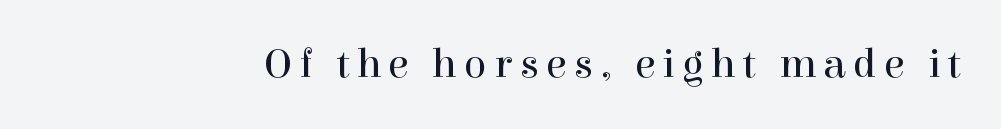
Q: Is the text bold? A: No.
Q: Is the text italic (slanted)? A: No, it is upright.
Q: Is the typeface a serif or a sans-serif typeface? A: Serif.
Q: Is the text underlined? A: No.
Q: Width (condensed, normal, or wide)? A: Normal.
Q: x-height? A: Medium.
Q: Monospaced? A: No.
